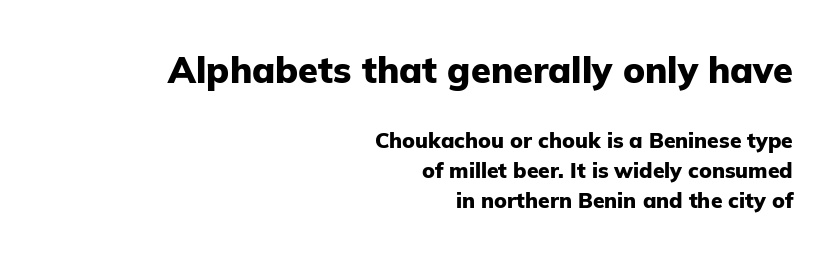
The specimen reads as upright at a glance. Where is the straight margin? On the right. Look at the stroke-to-counter ratio: heavy, a bold. Think of a printed novel: that variable character pitch is what you see here. Unmarked baselines from the first word to the last. Rows of type keep a routine distance in the vertical direction.
